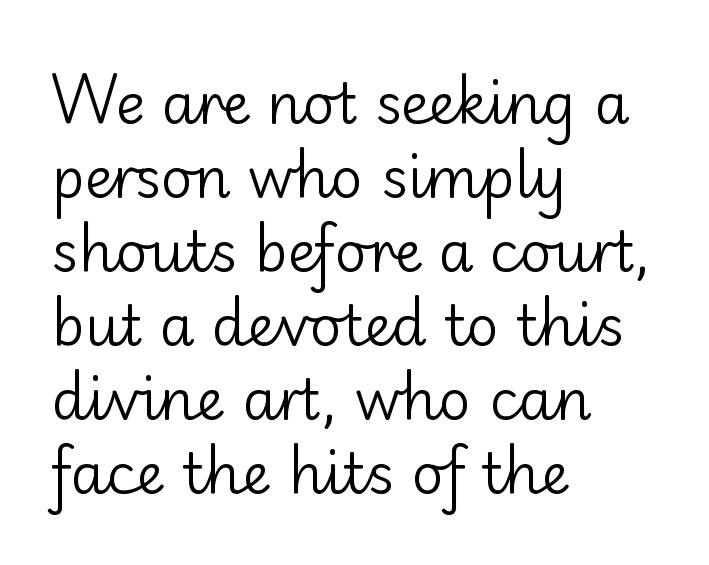
The image shows 56 px regular-weight sans-serif type, upright; set left-aligned, normal line spacing (1.32x), normal letter spacing, not underlined; low stroke contrast and a small x-height.
